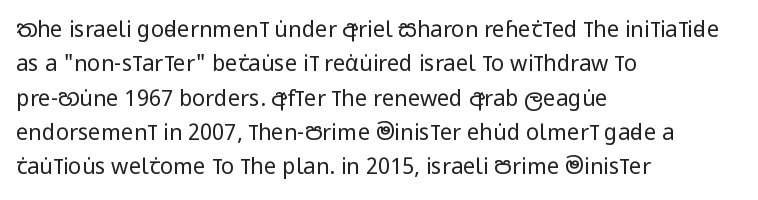
The image shows 22 px text type, upright; set left-aligned, normal line spacing (1.56x), normal letter spacing, not underlined.
